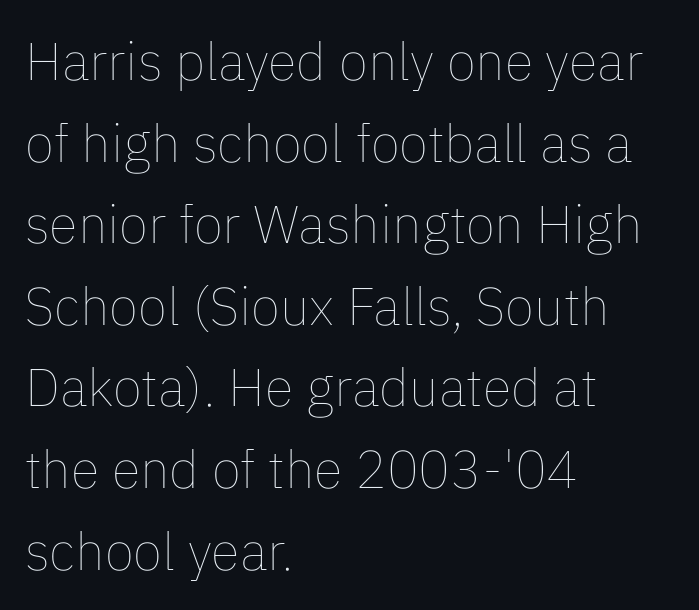
Q: Is the text bold? A: No.
Q: Is the text italic (slanted)? A: No, it is upright.
Q: Is the text underlined? A: No.
Q: How is the paragraph aligned? A: Left-aligned.
Q: Is the spacing between letters normal or unusually wide? A: Normal.
Q: Is the spacing between lines tight, normal or loose? A: Normal.
Q: Width (condensed, normal, or wide)? A: Normal.
Q: Stroke contrast? A: Low.
Q: x-height? A: Medium.
Q: Monospaced? A: No.
